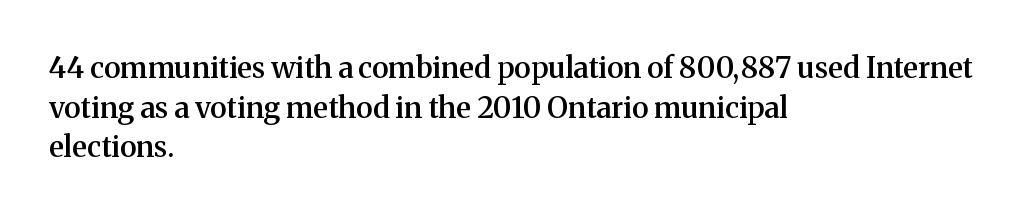
The image shows 29 px semibold serif type, upright; set left-aligned, normal line spacing (1.37x), normal letter spacing, not underlined; medium stroke contrast and a medium x-height.
